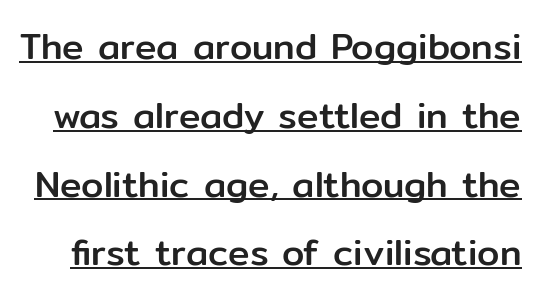
Q: Is the text italic (slanted)? A: No, it is upright.
Q: Is the typeface a serif or a sans-serif typeface? A: Sans-serif.
Q: Is the text underlined? A: Yes.
Q: Is the spacing between letters normal or unusually wide? A: Normal.
Q: Is the spacing between lines tight, normal or loose? A: Loose.
Q: Width (condensed, normal, or wide)? A: Normal.
Q: Stroke contrast? A: Low.
Q: x-height? A: Medium.
Q: Monospaced? A: No.
